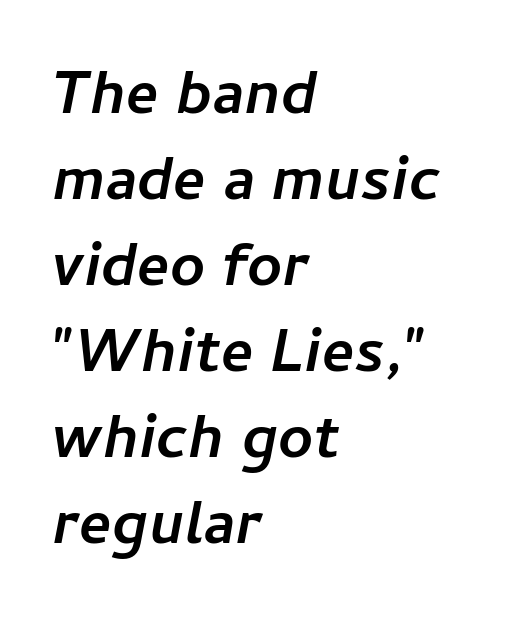
The image shows 61 px semibold type, italic (leaning right); set left-aligned, normal line spacing (1.41x), normal letter spacing, not underlined; low stroke contrast and a medium x-height.
